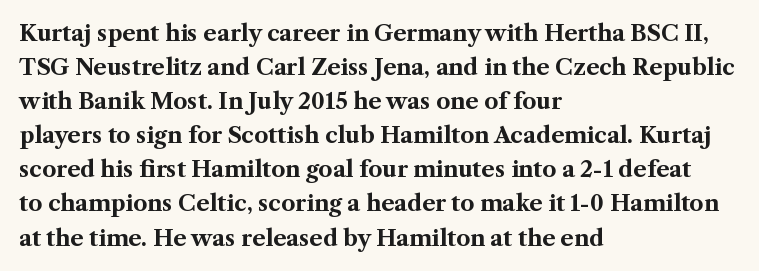
The image shows 22 px bold type, upright; set left-aligned, normal line spacing (1.55x), normal letter spacing, not underlined.
